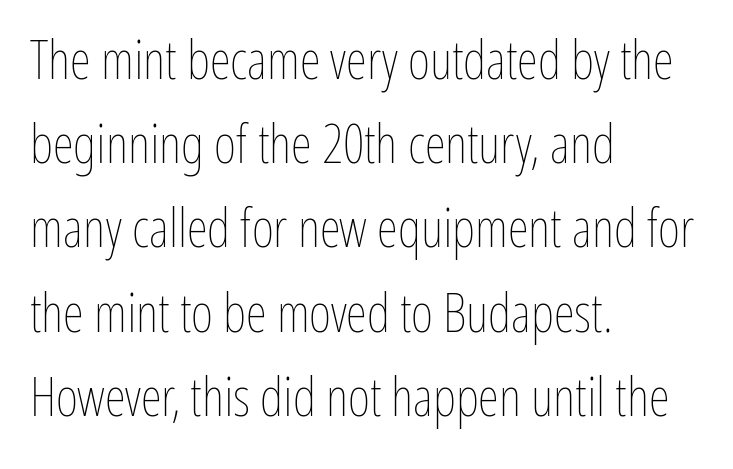
Q: Is the text bold? A: No.
Q: Is the text italic (slanted)? A: No, it is upright.
Q: Is the text underlined? A: No.
Q: How is the paragraph aligned? A: Left-aligned.
Q: Is the spacing between letters normal or unusually wide? A: Normal.
Q: Is the spacing between lines tight, normal or loose? A: Normal.
Q: Width (condensed, normal, or wide)? A: Condensed.
Q: Stroke contrast? A: Low.
Q: x-height? A: Medium.
Q: Monospaced? A: No.
